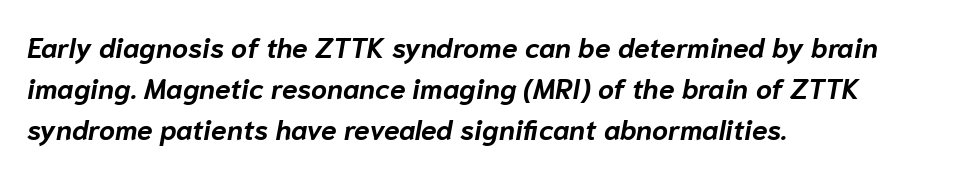
{"italic": "yes", "lean": "right", "slant_degrees": 10, "bold": "yes", "weight": "bold", "width": "normal", "stroke_contrast": "low", "x_height": "medium", "monospaced": "no", "underline": "no", "align": "left", "line_spacing": "normal", "line_spacing_ratio": 1.47, "letter_spacing": "normal", "letter_spacing_em": 0.0, "glyph_px": 28}
